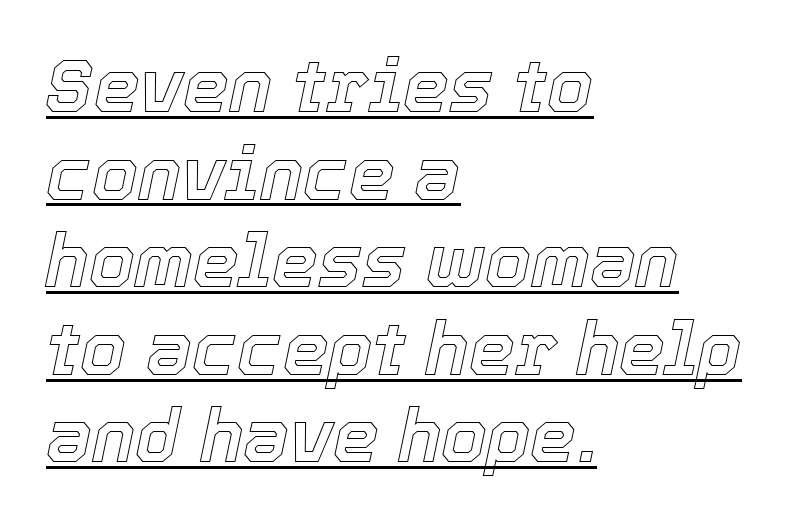
The image shows 73 px text type, italic (leaning right); set left-aligned, line spacing 1.2x, normal letter spacing, underlined; a medium x-height.
